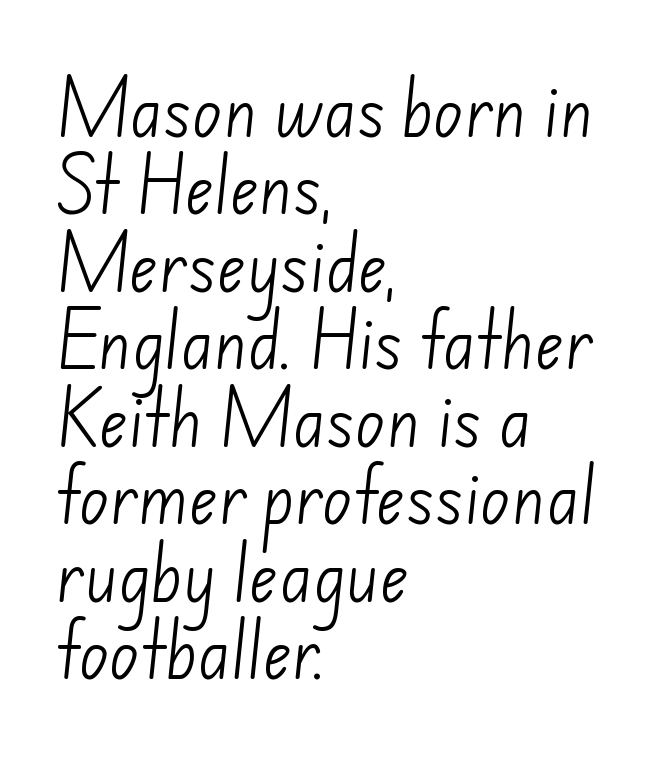
Q: Is the text bold? A: No.
Q: Is the typeface a serif or a sans-serif typeface? A: Sans-serif.
Q: Is the text underlined? A: No.
Q: How is the paragraph aligned? A: Left-aligned.
Q: Is the spacing between letters normal or unusually wide? A: Normal.
Q: Is the spacing between lines tight, normal or loose? A: Normal.
Q: Width (condensed, normal, or wide)? A: Normal.
Q: Stroke contrast? A: Low.
Q: x-height? A: Small.
Q: Monospaced? A: No.
